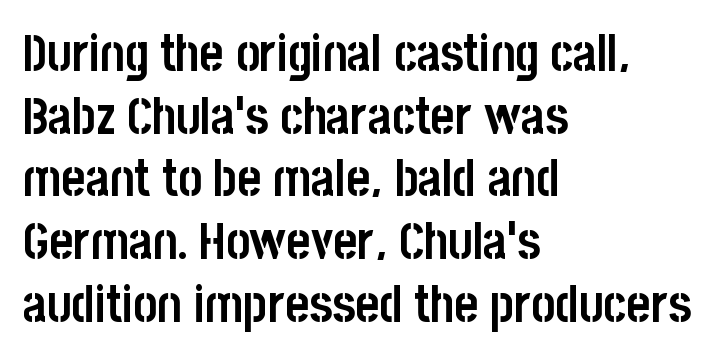
Line beginnings align vertically; line endings do not. Look at the bottom of the vertical strokes: they stop flat, with no serifs. In terms of posture, this sample is upright. The passage shown is emphatically bold.
